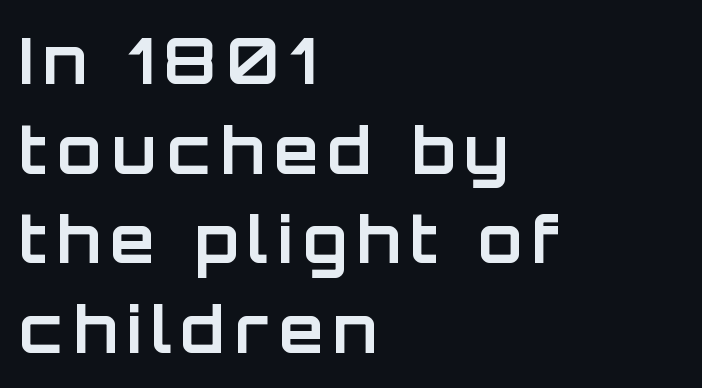
The image shows 64 px bold sans-serif type, upright; set left-aligned, normal line spacing (1.4x), not underlined; low stroke contrast and a large x-height.
